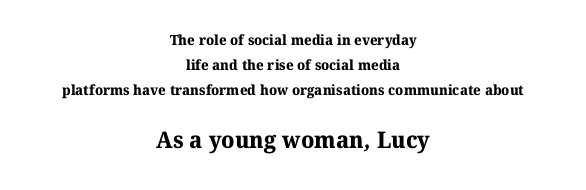
{"bold": "yes", "underline": "no", "align": "center", "line_spacing_ratio": 1.77, "letter_spacing": "normal", "letter_spacing_em": 0.0, "larger_block": "second", "size_ratio": 1.64, "glyph_px": 23}
